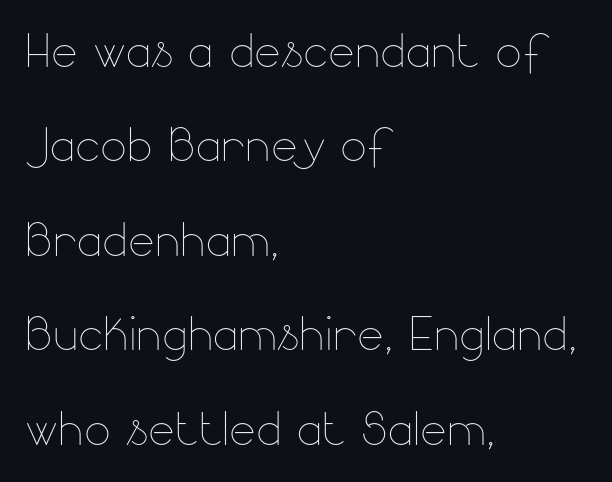
Every row of glyphs begins at an identical x-position on the left. Line spacing here is normal. Compared with a typical body face, this is equally light or lighter still. Tall strokes in this sample are plumb rather than angled.
